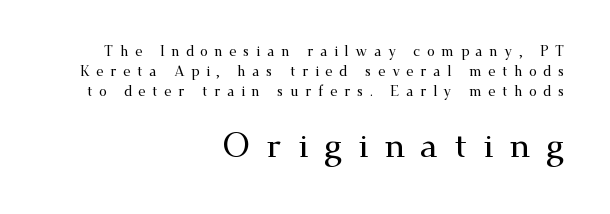
The image shows 34 px wide serif type, upright; set right-aligned, normal line spacing (1.42x), unusually wide letter spacing (+0.47 em), not underlined; the second (bottom) block is 2.43x larger; medium stroke contrast and a small x-height.
